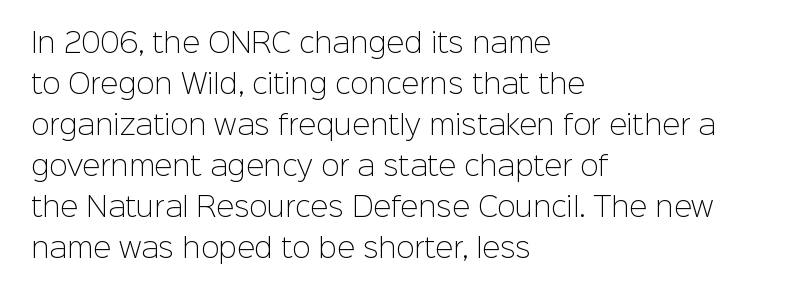
Q: Is the text bold? A: No.
Q: Is the text italic (slanted)? A: No, it is upright.
Q: Is the text underlined? A: No.
Q: How is the paragraph aligned? A: Left-aligned.
Q: Is the spacing between letters normal or unusually wide? A: Normal.
Q: Is the spacing between lines tight, normal or loose? A: Normal.
